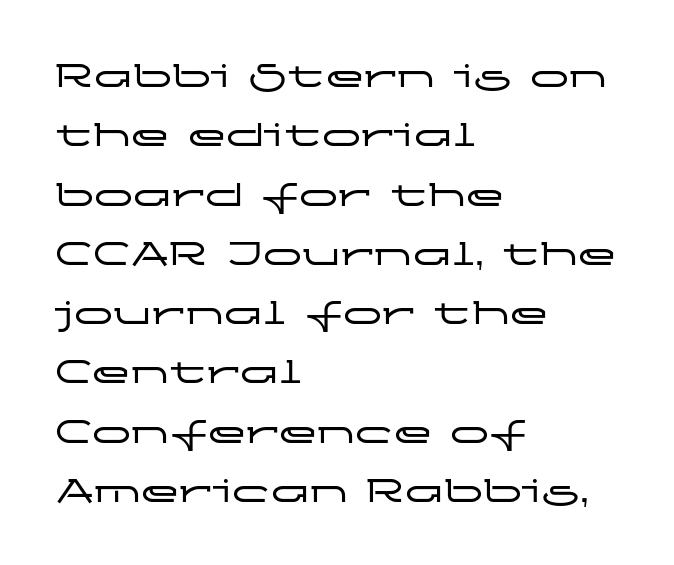
Just letters on the line, the space beneath them empty. The horizontal fit of the characters is conventional and even. Whoever set this chose a conventional vertical rhythm. Every character sits straight up, as roman type does. Observe the absence of serifs on each vertical stroke in this sample. Here the designer chose a conventional face with non-uniform glyph widths.
